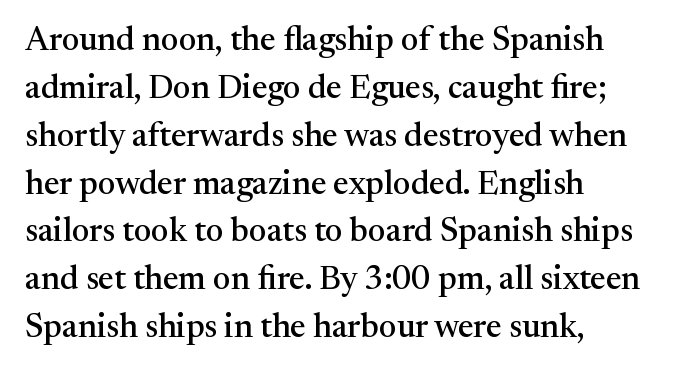
The image shows 33 px serif type, upright; set left-aligned, normal line spacing (1.45x), normal letter spacing, not underlined; medium stroke contrast and a medium x-height.
